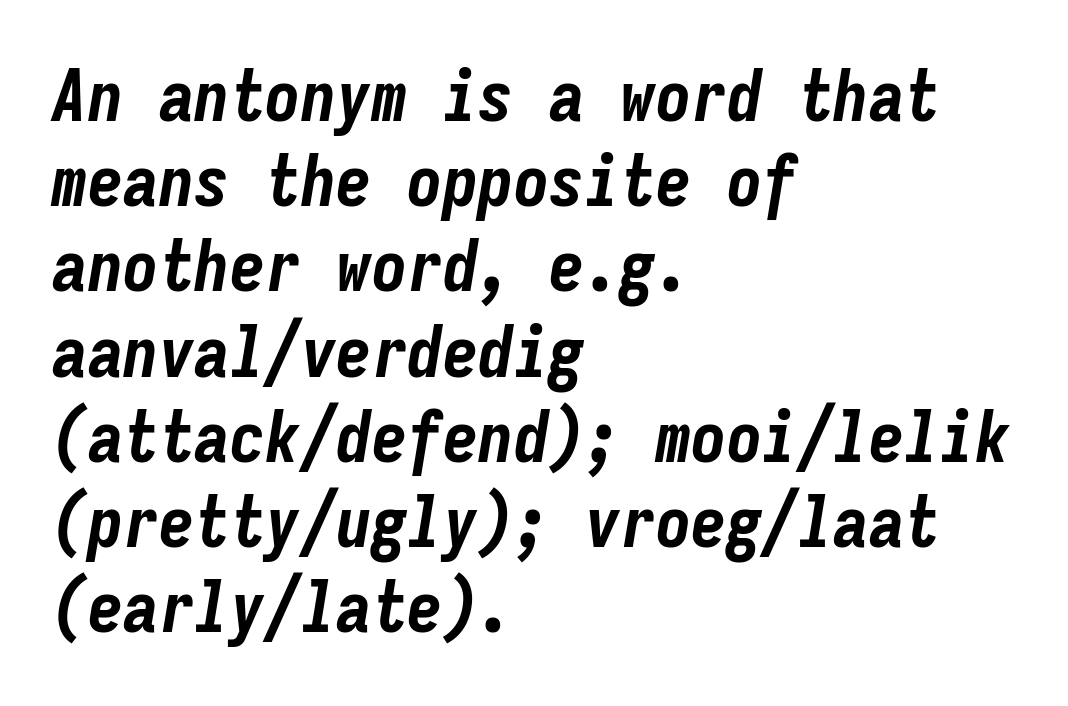
Letters rest on an invisible, unmarked baseline. Looks like terminal output: every glyph gets an equal slot. Quick note: italic. The rendering anchors every line to the left-hand side. Honestly, the letter spacing is just normal — you wouldn't notice it. Weight check: bold — yes, fully.
